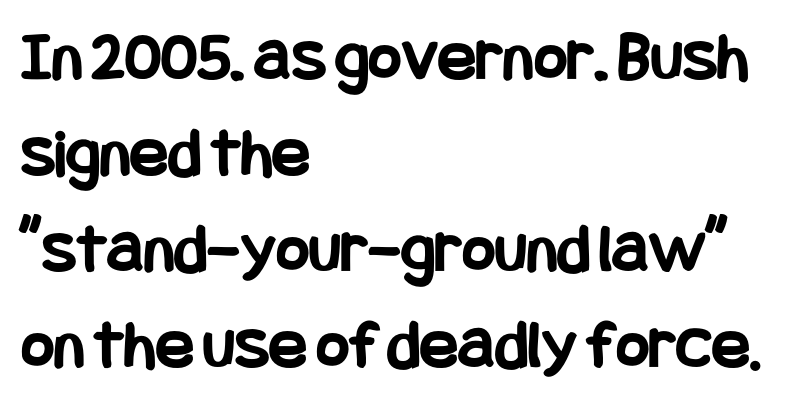
Q: Is the text bold? A: Yes.
Q: Is the text italic (slanted)? A: No, it is upright.
Q: Is the typeface a serif or a sans-serif typeface? A: Sans-serif.
Q: Is the text underlined? A: No.
Q: How is the paragraph aligned? A: Left-aligned.
Q: Is the spacing between letters normal or unusually wide? A: Normal.
Q: Is the spacing between lines tight, normal or loose? A: Normal.
Q: Width (condensed, normal, or wide)? A: Condensed.
Q: Stroke contrast? A: Low.
Q: x-height? A: Large.
